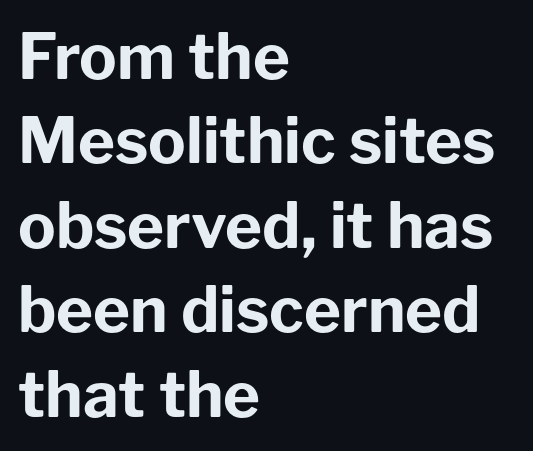
The image shows 63 px bold sans-serif type, upright; set left-aligned, normal line spacing (1.34x), normal letter spacing, not underlined; low stroke contrast and a medium x-height.
